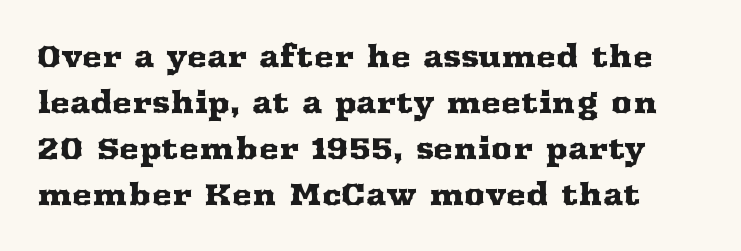
The image shows 30 px wide serif type, upright; set normal line spacing (1.53x), normal letter spacing, not underlined; medium stroke contrast and a medium x-height.
